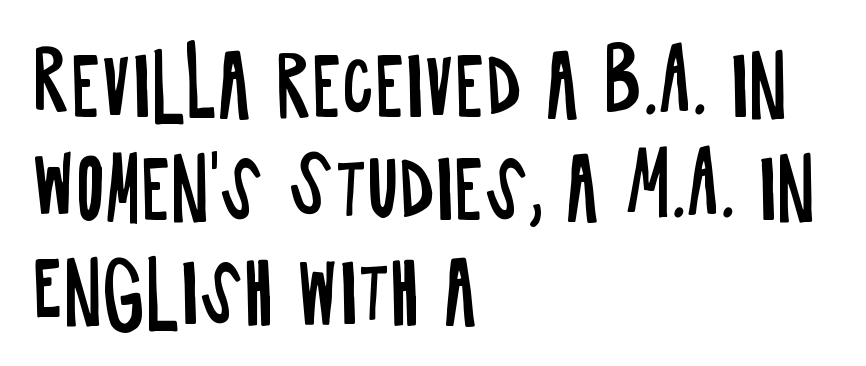
Italic: no, the glyphs are upright roman. You could call the tracking neutral — neither tight nor loose. Bare-footed words on every line. A sans-serif font was chosen for this passage. The face used here is proportionally spaced, like ordinary book or web type.
